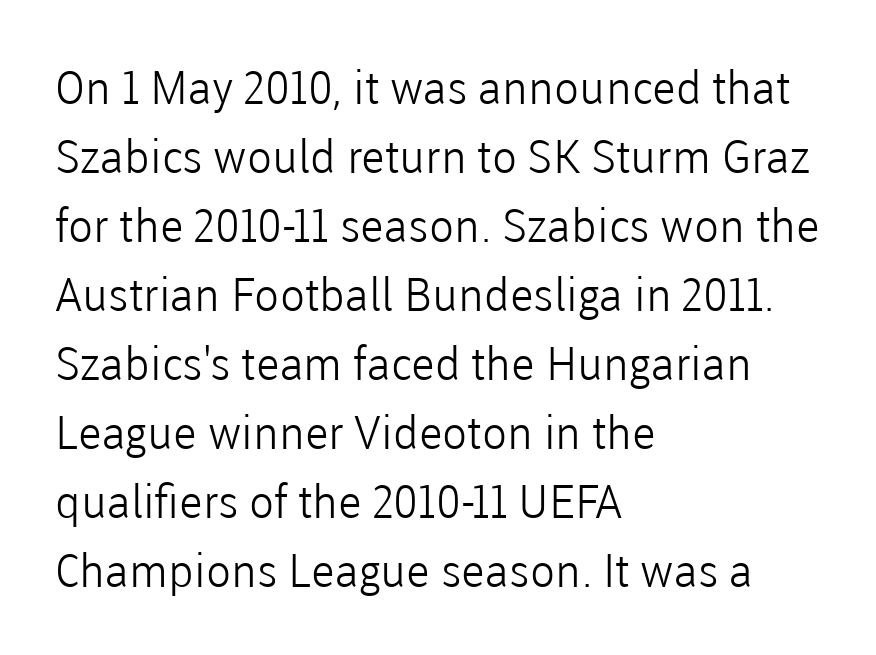
The baseline area is clear. Nothing heavy about these letters — not bold at all. Varying glyph widths throughout — classic text-font behaviour. Regarding serifs, this sample does without them.
